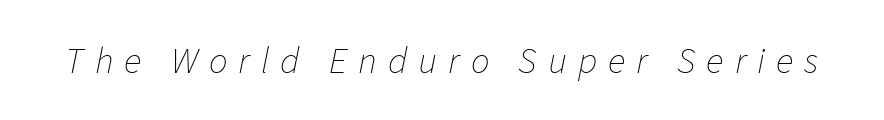
Q: Is the text bold? A: No.
Q: Is the text italic (slanted)? A: Yes, it leans right by about 11 degrees.
Q: Is the text underlined? A: No.
Q: Is the spacing between letters normal or unusually wide? A: Unusually wide.
Q: Width (condensed, normal, or wide)? A: Normal.
Q: Stroke contrast? A: Low.
Q: x-height? A: Medium.
Q: Monospaced? A: No.
